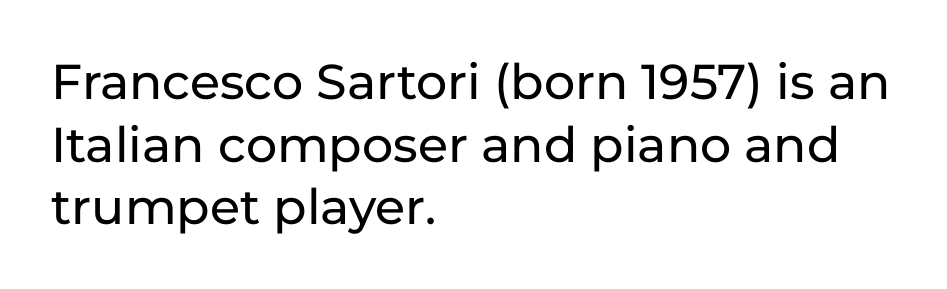
Q: Is the text italic (slanted)? A: No, it is upright.
Q: Is the typeface a serif or a sans-serif typeface? A: Sans-serif.
Q: Is the text underlined? A: No.
Q: How is the paragraph aligned? A: Left-aligned.
Q: Is the spacing between letters normal or unusually wide? A: Normal.
Q: Is the spacing between lines tight, normal or loose? A: Normal.
Q: Width (condensed, normal, or wide)? A: Normal.
Q: Stroke contrast? A: Low.
Q: x-height? A: Medium.
Q: Monospaced? A: No.
